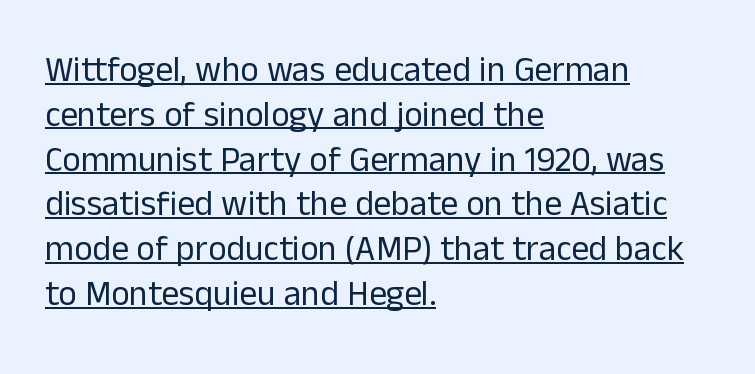
The image shows 35 px regular-weight sans-serif type, upright; set left-aligned, normal line spacing (1.28x), normal letter spacing, underlined; low stroke contrast and a medium x-height.
